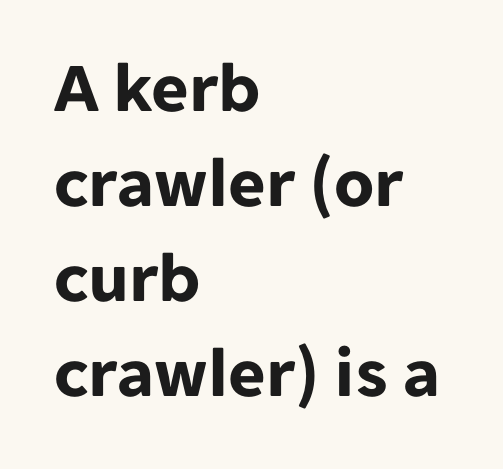
These lines are rendered in a variable-pitch font. Weight check: bold — yes, fully. Style check: upright. The font family rendered here belongs to the sans-serif group. The rows are spaced the way most documents space them. In terms of letterspacing, this is plain default setting.
